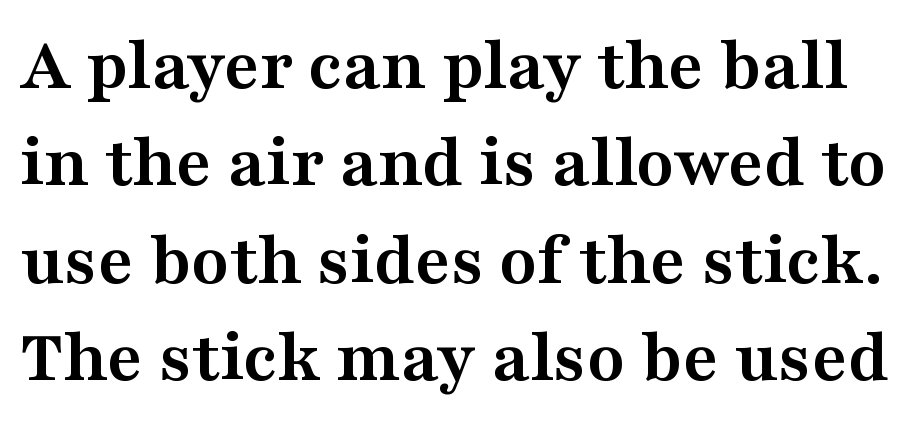
The image shows 76 px semibold, wide serif type, upright; set normal line spacing (1.28x), normal letter spacing, not underlined; medium stroke contrast and a medium x-height.
